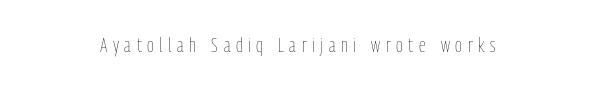
Q: Is the text bold? A: No.
Q: Is the text italic (slanted)? A: No, it is upright.
Q: Is the text underlined? A: No.
Q: How is the paragraph aligned? A: Centered.
Q: Is the spacing between letters normal or unusually wide? A: Unusually wide.
